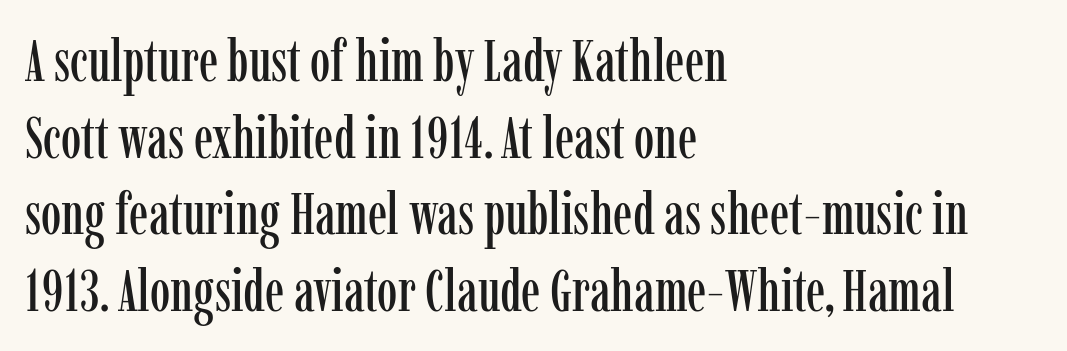
Q: Is the text italic (slanted)? A: No, it is upright.
Q: Is the typeface a serif or a sans-serif typeface? A: Serif.
Q: Is the text underlined? A: No.
Q: How is the paragraph aligned? A: Left-aligned.
Q: Is the spacing between letters normal or unusually wide? A: Normal.
Q: Is the spacing between lines tight, normal or loose? A: Normal.
Q: Width (condensed, normal, or wide)? A: Condensed.
Q: Stroke contrast? A: Low.
Q: x-height? A: Medium.
Q: Monospaced? A: No.
